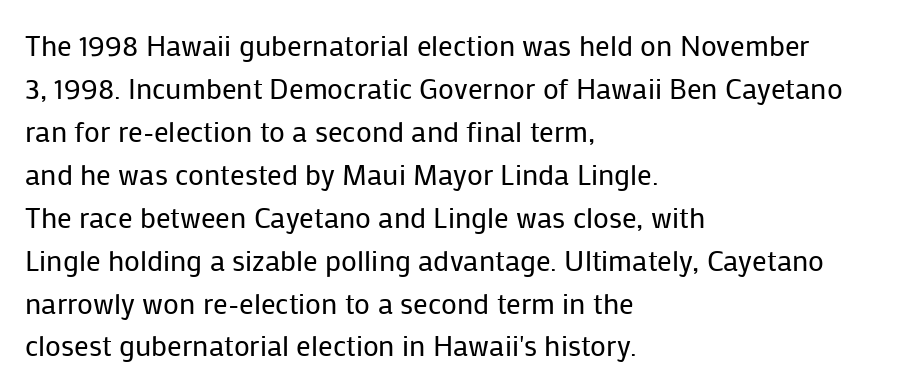
{"serif": "no", "italic": "no", "bold": "no", "weight": "regular", "width": "normal", "stroke_contrast": "low", "x_height": "medium", "monospaced": "no", "underline": "no", "align": "left", "line_spacing": "normal", "line_spacing_ratio": 1.48, "letter_spacing": "normal", "letter_spacing_em": 0.0, "glyph_px": 29}
